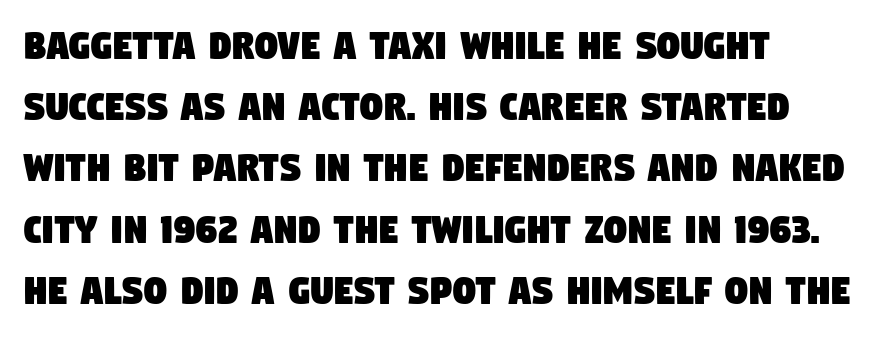
The image shows 45 px condensed sans-serif type; set left-aligned, normal line spacing (1.36x), normal letter spacing, not underlined; low stroke contrast and a large x-height.
